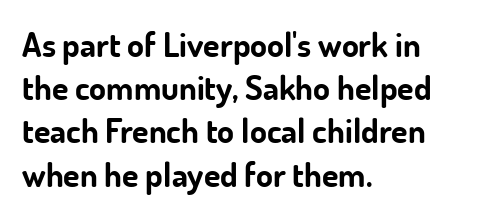
Q: Is the text bold? A: Yes.
Q: Is the text italic (slanted)? A: No, it is upright.
Q: Is the typeface a serif or a sans-serif typeface? A: Sans-serif.
Q: Is the text underlined? A: No.
Q: How is the paragraph aligned? A: Left-aligned.
Q: Is the spacing between letters normal or unusually wide? A: Normal.
Q: Is the spacing between lines tight, normal or loose? A: Normal.
Q: Width (condensed, normal, or wide)? A: Normal.
Q: Stroke contrast? A: Low.
Q: x-height? A: Small.
Q: Monospaced? A: No.
